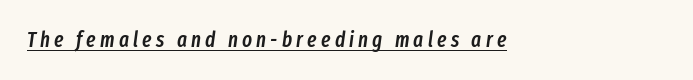
{"italic": "yes", "lean": "right", "slant_degrees": 8, "bold": "semi", "underline": "yes", "align": "left", "letter_spacing": "wide", "letter_spacing_em": 0.2, "glyph_px": 21}
